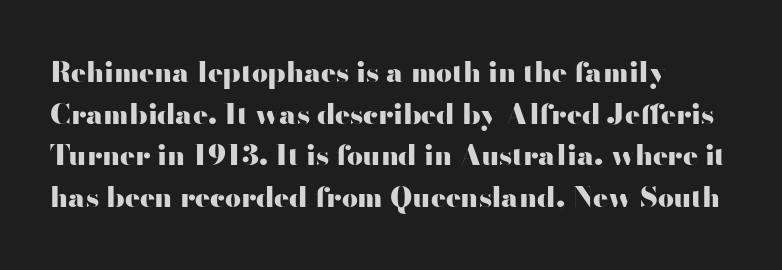
{"serif": "no", "italic": "no", "bold": "yes", "weight": "heavy", "width": "wide", "stroke_contrast": "high", "x_height": "small", "monospaced": "no", "underline": "no", "line_spacing": "normal", "line_spacing_ratio": 1.49, "letter_spacing": "normal", "letter_spacing_em": 0.0, "glyph_px": 28}
